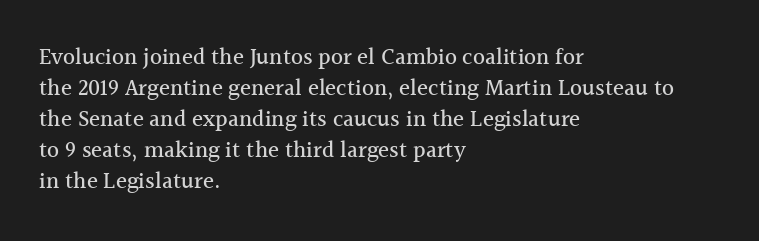
The image shows 23 px text type, upright; set left-aligned, normal line spacing (1.35x), normal letter spacing, not underlined.
